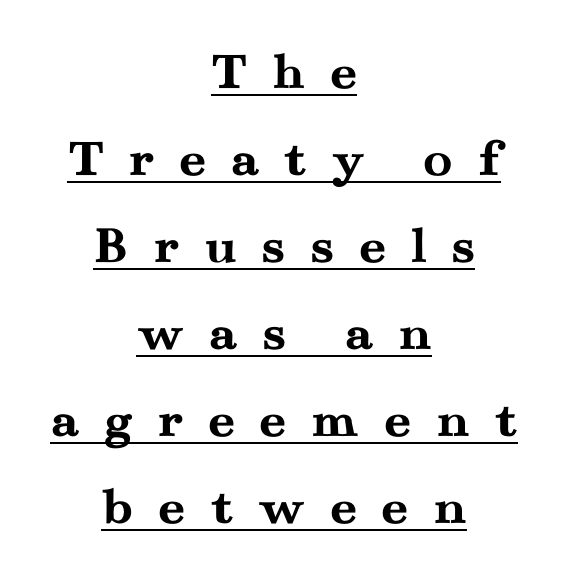
{"serif": "yes", "italic": "no", "bold": "yes", "weight": "semibold", "width": "wide", "stroke_contrast": "medium", "x_height": "small", "monospaced": "no", "underline": "yes", "align": "center", "line_spacing": "normal", "line_spacing_ratio": 1.61, "letter_spacing": "wide", "letter_spacing_em": 0.44, "glyph_px": 54}
